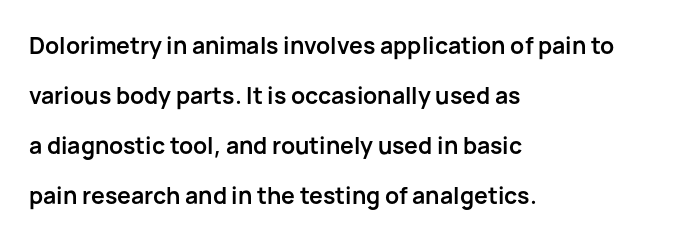
Heavy-handed strokes throughout: this text is bold. Does the lettering tilt? It doesn't — this is upright. Widely set lines give the paragraph a tall, airy silhouette. A bare baseline throughout the passage. The face used here is rendered with its standard letterfit.
